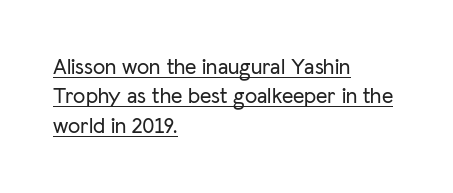
The image shows 22 px text type, upright; set left-aligned, normal line spacing (1.34x), normal letter spacing, underlined.
